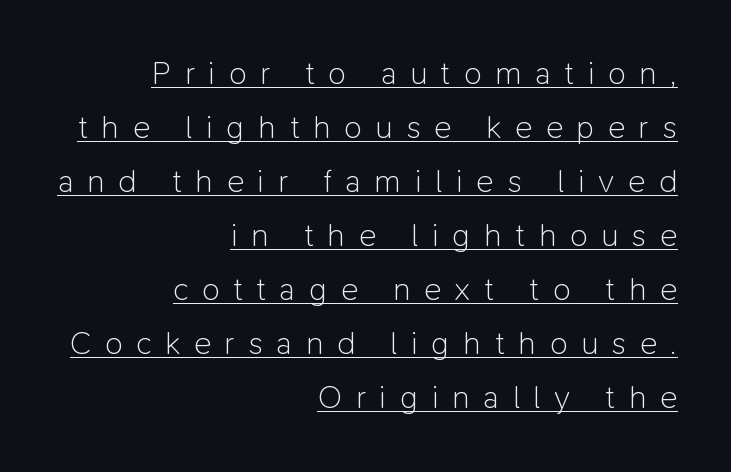
The image shows 32 px light sans-serif type, upright; set right-aligned, normal line spacing (1.69x), unusually wide letter spacing (+0.43 em), underlined; low stroke contrast and a medium x-height.
